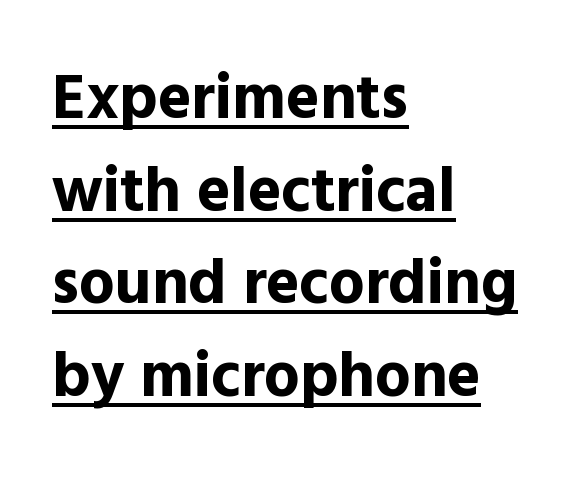
Q: Is the text bold? A: Yes.
Q: Is the text italic (slanted)? A: No, it is upright.
Q: Is the typeface a serif or a sans-serif typeface? A: Sans-serif.
Q: Is the text underlined? A: Yes.
Q: How is the paragraph aligned? A: Left-aligned.
Q: Is the spacing between letters normal or unusually wide? A: Normal.
Q: Is the spacing between lines tight, normal or loose? A: Normal.
Q: Width (condensed, normal, or wide)? A: Normal.
Q: x-height? A: Medium.
Q: Monospaced? A: No.
